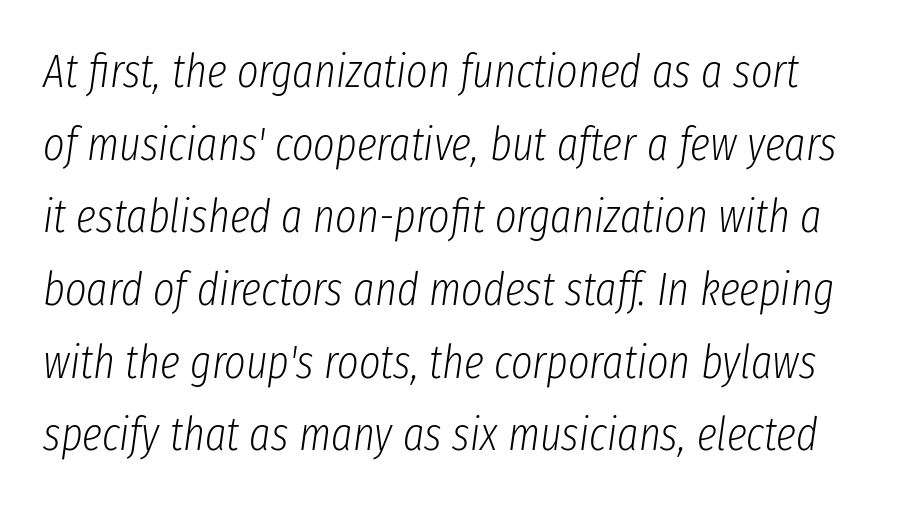
Q: Is the text bold? A: No.
Q: Is the text italic (slanted)? A: Yes, it leans right by about 8 degrees.
Q: Is the text underlined? A: No.
Q: Is the spacing between letters normal or unusually wide? A: Normal.
Q: Is the spacing between lines tight, normal or loose? A: Normal.
Q: Width (condensed, normal, or wide)? A: Condensed.
Q: Stroke contrast? A: Low.
Q: x-height? A: Medium.
Q: Monospaced? A: No.
